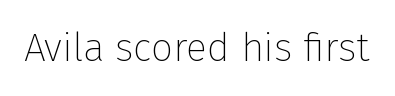
The image shows 39 px thin sans-serif type, upright; set normal letter spacing, not underlined; low stroke contrast and a medium x-height.
